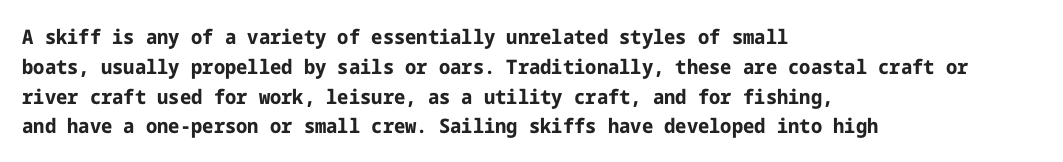
{"italic": "no", "bold": "yes", "underline": "no", "align": "left", "line_spacing": "normal", "line_spacing_ratio": 1.49, "letter_spacing": "normal", "letter_spacing_em": 0.0, "glyph_px": 20}
